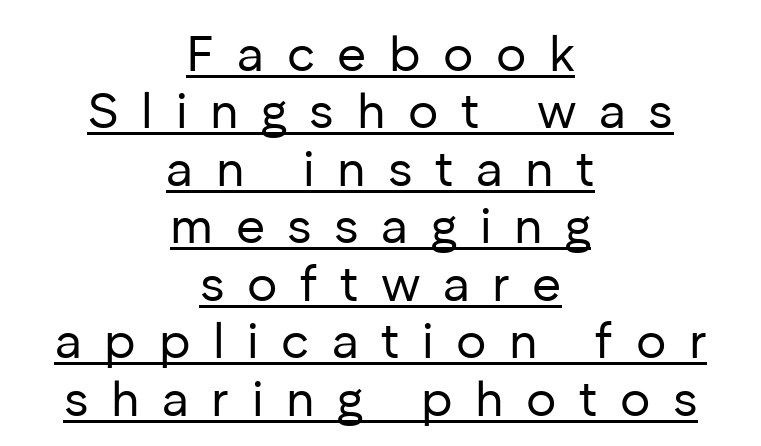
The image shows 50 px regular-weight sans-serif type, upright; set centered, tight line spacing (1.15x), unusually wide letter spacing (+0.45 em), underlined; low stroke contrast and a medium x-height.
